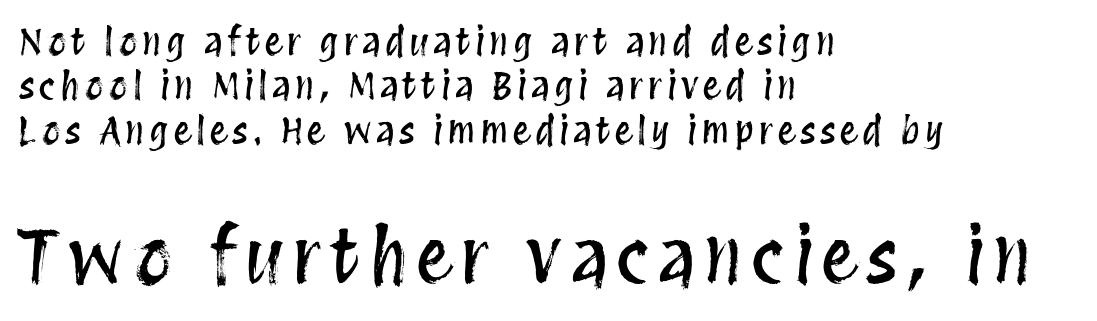
{"italic": "no", "width": "condensed", "stroke_contrast": "medium", "x_height": "large", "monospaced": "no", "underline": "no", "align": "left", "line_spacing_ratio": 1.2, "larger_block": "second", "size_ratio": 2.0, "glyph_px": 74}
